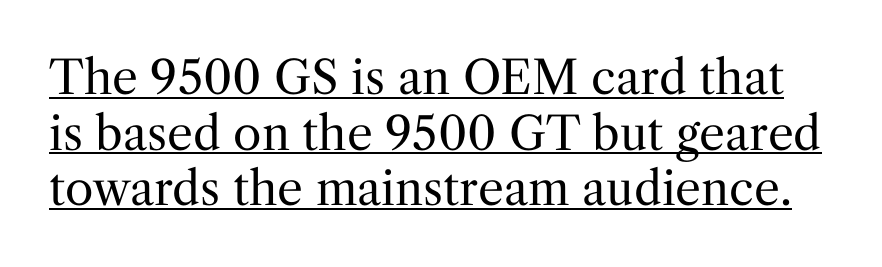
{"serif": "yes", "italic": "no", "bold": "no", "weight": "regular", "width": "normal", "stroke_contrast": "medium", "x_height": "medium", "monospaced": "no", "underline": "yes", "line_spacing_ratio": 1.21, "letter_spacing": "normal", "letter_spacing_em": 0.0, "glyph_px": 46}
